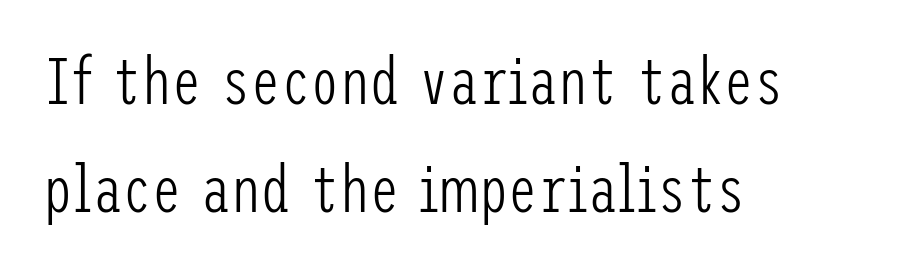
Q: Is the text bold? A: No.
Q: Is the text italic (slanted)? A: No, it is upright.
Q: Is the typeface a serif or a sans-serif typeface? A: Sans-serif.
Q: Is the text underlined? A: No.
Q: How is the paragraph aligned? A: Left-aligned.
Q: Is the spacing between letters normal or unusually wide? A: Normal.
Q: Is the spacing between lines tight, normal or loose? A: Normal.
Q: Width (condensed, normal, or wide)? A: Condensed.
Q: Stroke contrast? A: Low.
Q: x-height? A: Medium.
